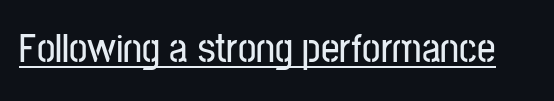
{"serif": "no", "italic": "no", "width": "condensed", "stroke_contrast": "low", "x_height": "medium", "monospaced": "no", "underline": "yes", "letter_spacing": "normal", "letter_spacing_em": 0.0, "glyph_px": 41}
